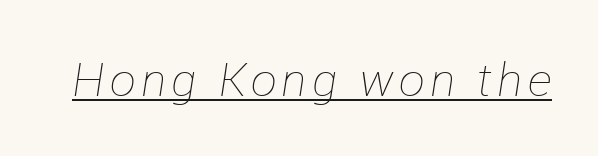
Descenders here cross a horizontal rule under the line. A quiet, ordinary-to-light weight characterises the typeface. The passage shown is typed in a proportional face where columns would drift. Style check: oblique.
